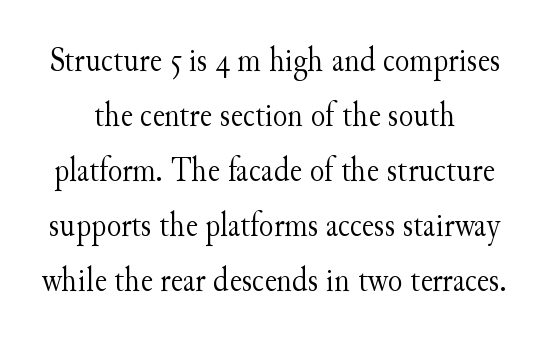
{"serif": "yes", "italic": "no", "bold": "no", "weight": "light", "width": "normal", "stroke_contrast": "medium", "x_height": "small", "monospaced": "no", "underline": "no", "line_spacing": "normal", "line_spacing_ratio": 1.62, "letter_spacing": "normal", "letter_spacing_em": 0.0, "glyph_px": 34}
